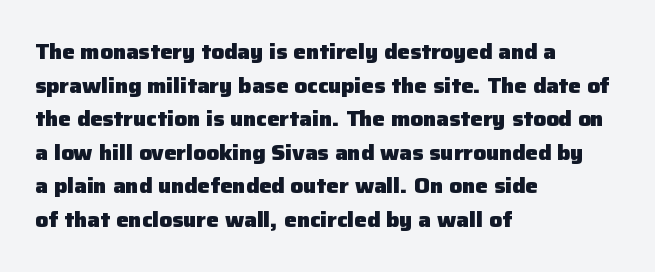
This sample uses plain, unmodified letter spacing. The lines are quadded left. If you measured baseline to baseline, you'd find a middling distance. A dark, heavy texture on the line: the type is bold. Unmarked baselines from the first word to the last.
